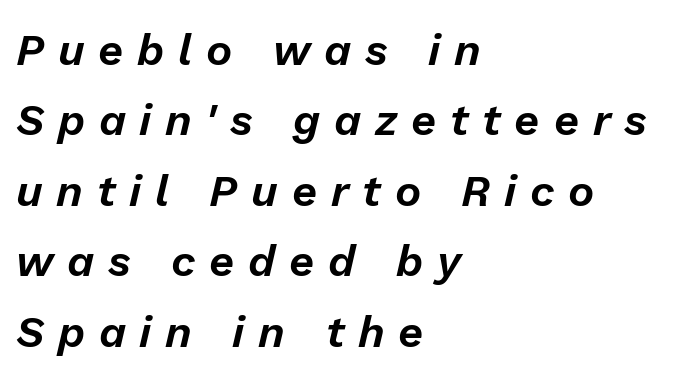
{"italic": "yes", "lean": "right", "slant_degrees": 13, "width": "normal", "stroke_contrast": "low", "x_height": "medium", "monospaced": "no", "underline": "no", "align": "left", "line_spacing": "normal", "line_spacing_ratio": 1.6, "letter_spacing": "wide", "letter_spacing_em": 0.31, "glyph_px": 44}
